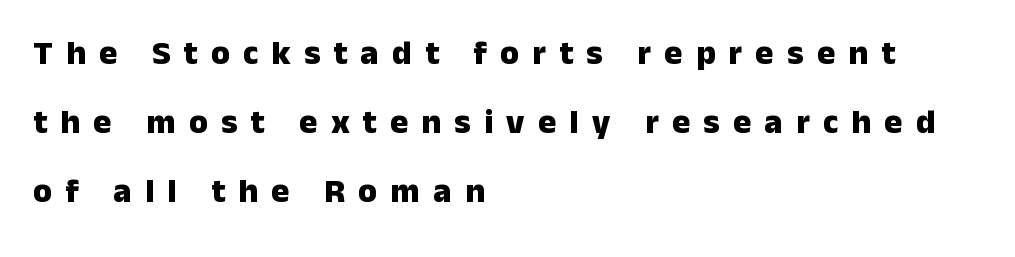
{"serif": "no", "italic": "no", "bold": "yes", "weight": "heavy", "width": "normal", "stroke_contrast": "low", "x_height": "medium", "monospaced": "no", "underline": "no", "align": "left", "line_spacing": "loose", "line_spacing_ratio": 2.03, "letter_spacing": "wide", "letter_spacing_em": 0.39, "glyph_px": 34}
